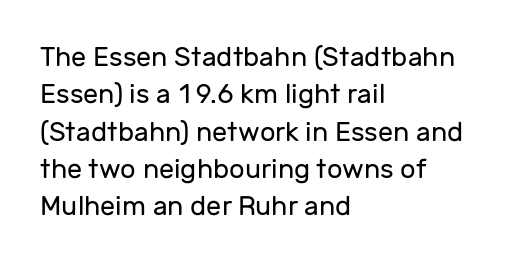
{"italic": "no", "bold": "no", "underline": "no", "align": "left", "line_spacing": "normal", "line_spacing_ratio": 1.38, "letter_spacing": "normal", "letter_spacing_em": 0.0, "glyph_px": 27}
